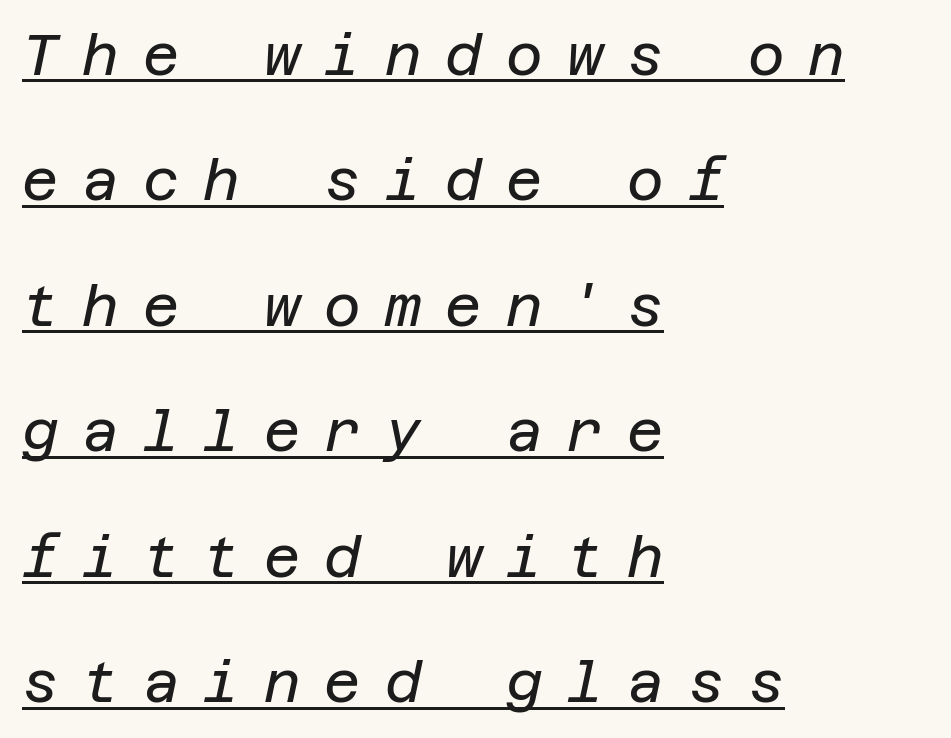
The rendering uses a large line-height, opening up the rows. Compared with ordinary roman type, these characters are visibly tilted. Compared with undecorated copy, this sample adds a rule below the words. Weight class: somewhere from thin through regular. Caption: multi-line text, flush left, ragged right. The passage shown has open, widely tracked lettering throughout.
